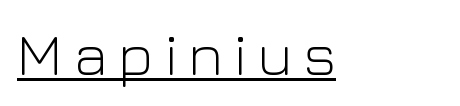
The image shows 60 px light sans-serif type, upright; set left-aligned, underlined; low stroke contrast and a medium x-height.
